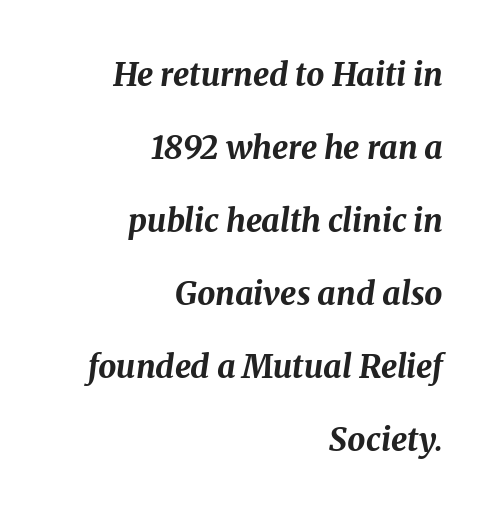
Q: Is the text bold? A: Yes.
Q: Is the text italic (slanted)? A: Yes, it leans right by about 8 degrees.
Q: Is the text underlined? A: No.
Q: How is the paragraph aligned? A: Right-aligned.
Q: Is the spacing between letters normal or unusually wide? A: Normal.
Q: Is the spacing between lines tight, normal or loose? A: Loose.
Q: Width (condensed, normal, or wide)? A: Normal.
Q: Stroke contrast? A: Medium.
Q: x-height? A: Medium.
Q: Monospaced? A: No.
